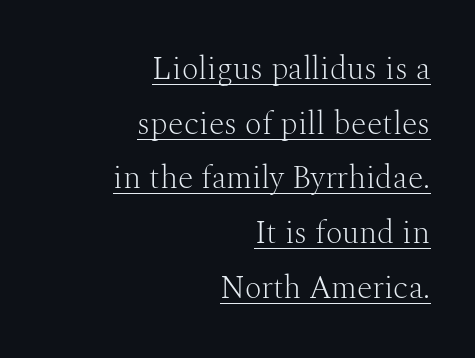
{"serif": "yes", "italic": "no", "bold": "no", "weight": "light", "width": "normal", "stroke_contrast": "medium", "x_height": "medium", "monospaced": "no", "underline": "yes", "align": "right", "line_spacing_ratio": 1.71, "letter_spacing": "normal", "letter_spacing_em": 0.0, "glyph_px": 32}
